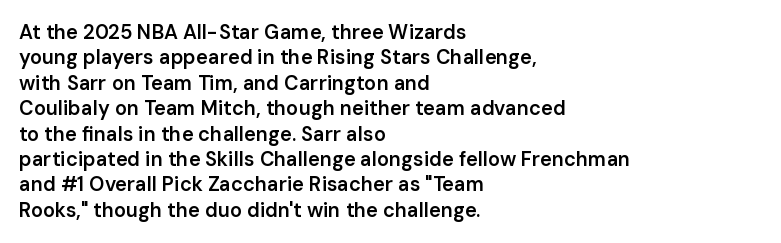
Do the letters lean? They stand straight. The string is rendered with underlining switched off. Look at the tracking — it's just the regular setting, nothing added. The passage shown is semibold, sitting just below true bold.
